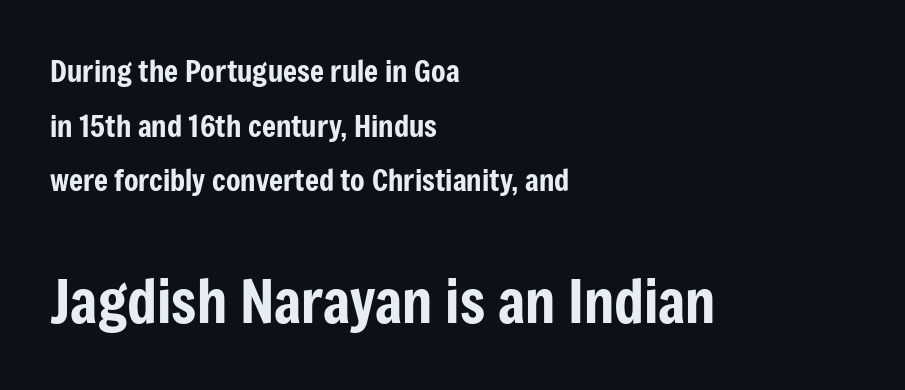
Q: Is the text italic (slanted)? A: No, it is upright.
Q: Is the typeface a serif or a sans-serif typeface? A: Sans-serif.
Q: Is the text underlined? A: No.
Q: How is the paragraph aligned? A: Left-aligned.
Q: Is the spacing between letters normal or unusually wide? A: Normal.
Q: Which block of text is set in a larger size, the first (top) or the second (bottom)? A: The second (bottom) one.
Q: Width (condensed, normal, or wide)? A: Condensed.
Q: Stroke contrast? A: Low.
Q: x-height? A: Medium.
Q: Monospaced? A: No.
